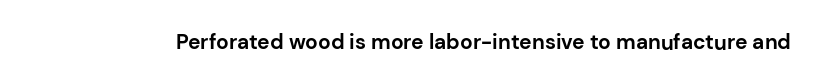
Q: Is the text bold? A: Yes.
Q: Is the text italic (slanted)? A: No, it is upright.
Q: Is the text underlined? A: No.
Q: Is the spacing between letters normal or unusually wide? A: Normal.
